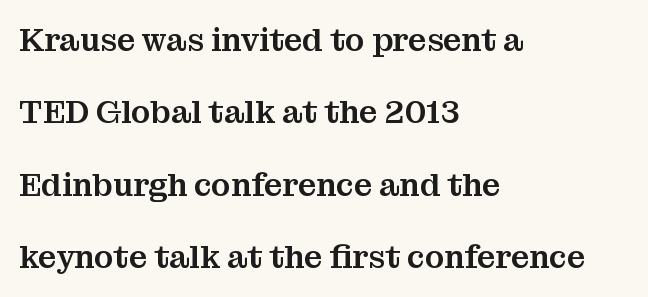
{"serif": "yes", "italic": "no", "width": "normal", "stroke_contrast": "medium", "x_height": "medium", "monospaced": "no", "underline": "no", "align": "left", "line_spacing": "loose", "line_spacing_ratio": 2.26, "letter_spacing": "normal", "letter_spacing_em": 0.0, "glyph_px": 32}
